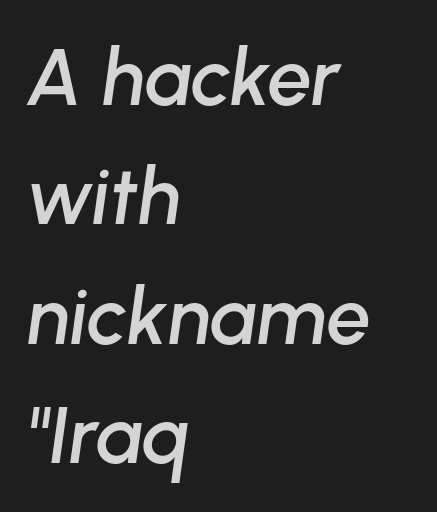
Rows of type keep a routine distance in the vertical direction. The whole block is typeset with a tilt. These lines keep a tight, regular rhythm from letter to letter. All the whitespace from short lines collects on the right.
